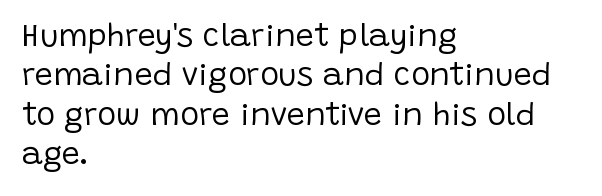
The image shows 32 px regular-weight sans-serif type, upright; set left-aligned, line spacing 1.23x, normal letter spacing, not underlined; low stroke contrast and a large x-height.
